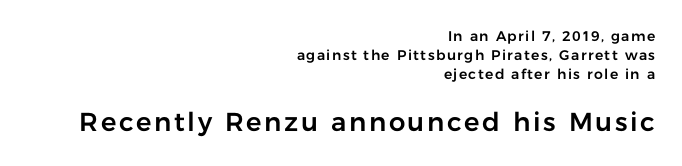
Q: Is the text italic (slanted)? A: No, it is upright.
Q: Is the text underlined? A: No.
Q: How is the paragraph aligned? A: Right-aligned.
Q: Is the spacing between lines tight, normal or loose? A: Normal.
Q: Which block of text is set in a larger size, the first (top) or the second (bottom)? A: The second (bottom) one.
